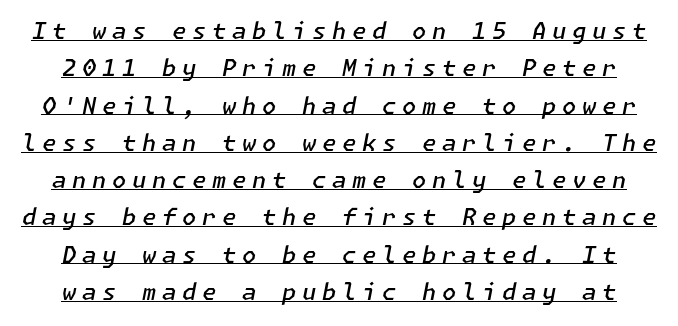
{"italic": "yes", "lean": "right", "slant_degrees": 11, "bold": "semi", "underline": "yes", "line_spacing": "normal", "line_spacing_ratio": 1.62, "letter_spacing": "wide", "letter_spacing_em": 0.25, "glyph_px": 23}
